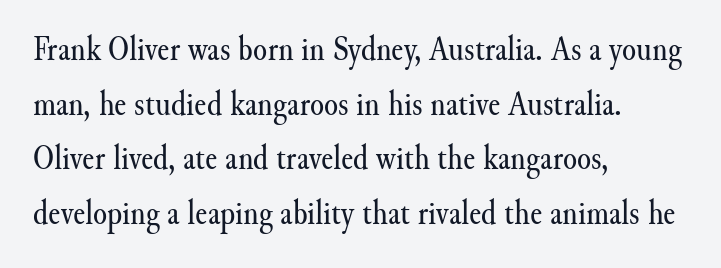
Is this a fixed-width face? No — the glyphs have proportional, varying widths. Does extra space separate the letters? No, they use regular spacing. Rendered with straight, roman letterforms. Words float on clear page, feet unadorned.
